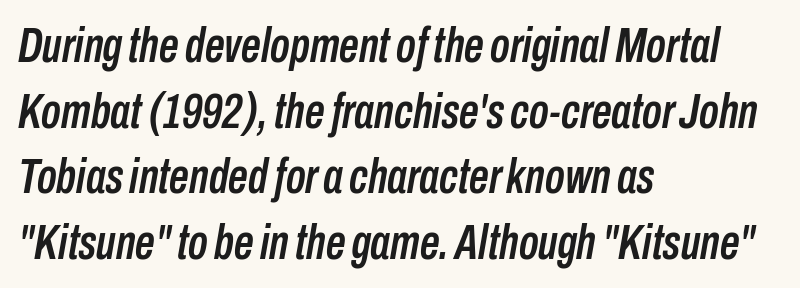
The image shows 49 px condensed type, italic (leaning right); set left-aligned, normal line spacing (1.34x), normal letter spacing, not underlined; low stroke contrast and a medium x-height.
